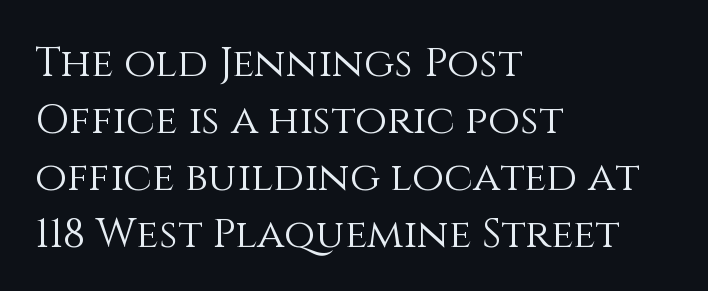
{"italic": "no", "bold": "no", "weight": "light", "width": "normal", "stroke_contrast": "medium", "x_height": "large", "monospaced": "no", "underline": "no", "align": "left", "line_spacing": "normal", "line_spacing_ratio": 1.39, "letter_spacing": "normal", "letter_spacing_em": 0.0, "glyph_px": 41}
